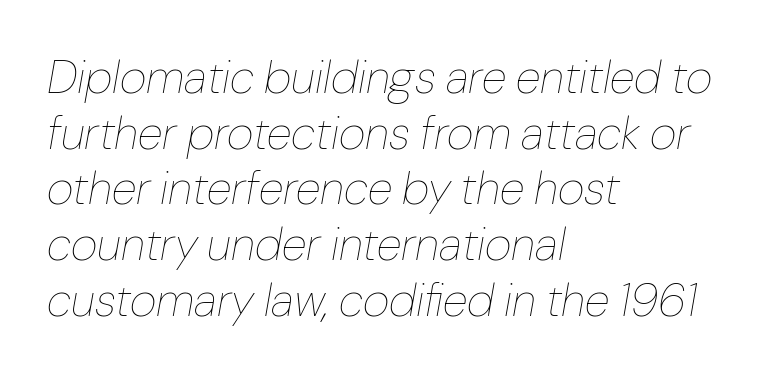
{"italic": "yes", "lean": "right", "slant_degrees": 10, "bold": "no", "weight": "thin", "width": "normal", "stroke_contrast": "low", "x_height": "medium", "monospaced": "no", "underline": "no", "align": "left", "line_spacing_ratio": 1.21, "letter_spacing": "normal", "letter_spacing_em": 0.0, "glyph_px": 46}
